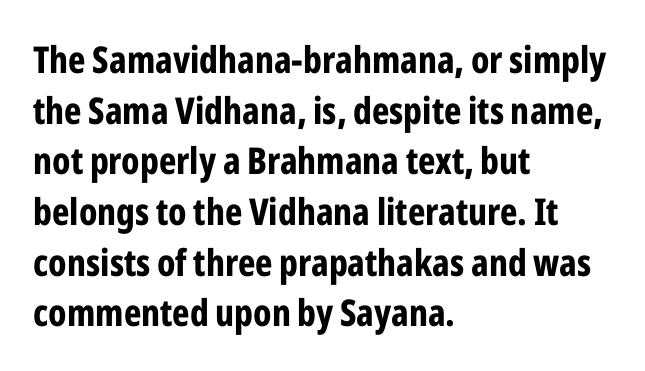
The rendering keeps characters at their native spacing. Beneath every word, the page is bare. Do the characters align in a grid? No, the font is proportional. Caption: bold face, heavy strokes. To sum up the face: it is a sans, with no serifs.
